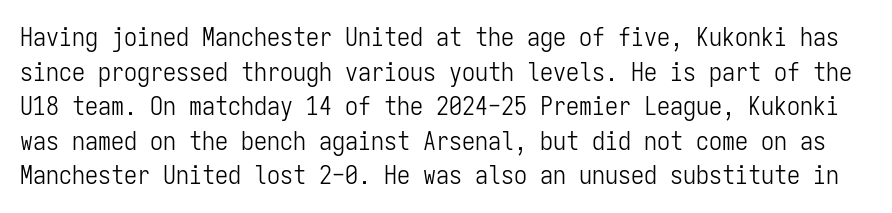
The image shows 26 px text type, upright; set normal line spacing (1.33x), normal letter spacing, not underlined.
